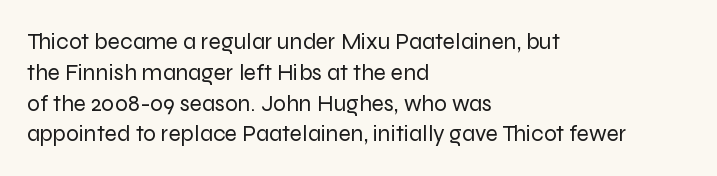
Descenders are the only things crossing below the line. The font sits on the lighter half of the weight spectrum, regular included. Does the copy run flush right? No — it runs flush left. Vertically, the passage feels balanced, rows spaced as you'd expect.
